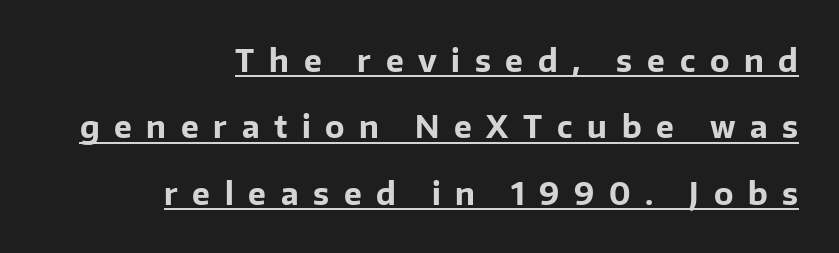
{"serif": "no", "italic": "no", "bold": "yes", "weight": "bold", "width": "normal", "stroke_contrast": "low", "x_height": "medium", "monospaced": "no", "underline": "yes", "align": "right", "line_spacing": "loose", "line_spacing_ratio": 2.21, "letter_spacing": "wide", "letter_spacing_em": 0.49, "glyph_px": 30}
